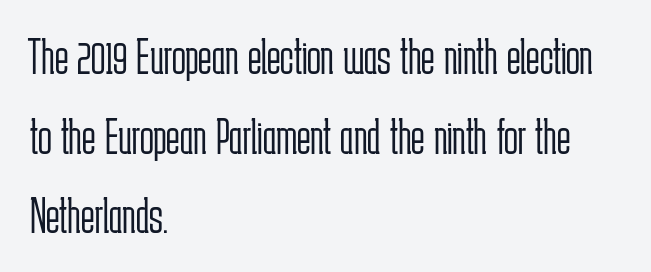
Q: Is the text bold? A: No.
Q: Is the text italic (slanted)? A: No, it is upright.
Q: Is the typeface a serif or a sans-serif typeface? A: Sans-serif.
Q: Is the text underlined? A: No.
Q: How is the paragraph aligned? A: Left-aligned.
Q: Is the spacing between letters normal or unusually wide? A: Normal.
Q: Is the spacing between lines tight, normal or loose? A: Normal.
Q: Width (condensed, normal, or wide)? A: Condensed.
Q: Stroke contrast? A: Low.
Q: x-height? A: Medium.
Q: Monospaced? A: No.
